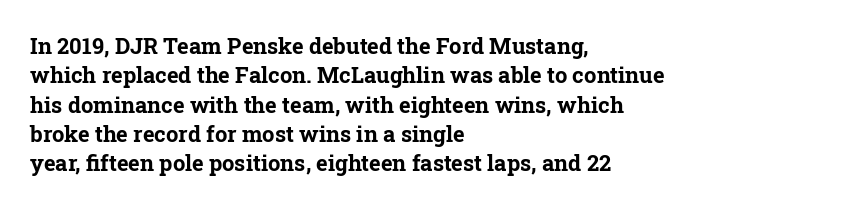
The image shows 22 px bold type, upright; set left-aligned, normal line spacing (1.33x), normal letter spacing, not underlined.
